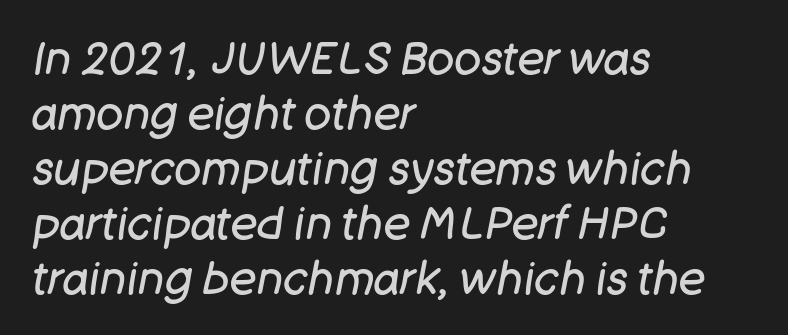
Q: Is the text bold? A: No.
Q: Is the text italic (slanted)? A: Yes, it leans right by about 11 degrees.
Q: Is the text underlined? A: No.
Q: How is the paragraph aligned? A: Left-aligned.
Q: Is the spacing between letters normal or unusually wide? A: Normal.
Q: Width (condensed, normal, or wide)? A: Normal.
Q: Stroke contrast? A: Low.
Q: x-height? A: Large.
Q: Monospaced? A: No.
